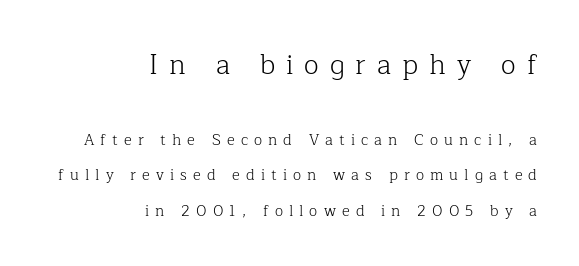
{"italic": "no", "bold": "no", "underline": "no", "align": "right", "line_spacing": "loose", "line_spacing_ratio": 2.35, "letter_spacing": "wide", "letter_spacing_em": 0.41, "larger_block": "first", "size_ratio": 1.8, "glyph_px": 27}
